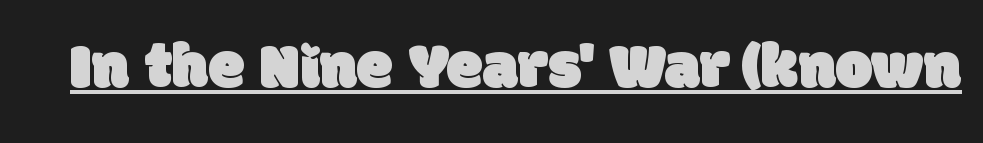
{"serif": "no", "width": "normal", "stroke_contrast": "low", "x_height": "large", "monospaced": "no", "underline": "yes", "letter_spacing": "normal", "letter_spacing_em": 0.0, "glyph_px": 65}
